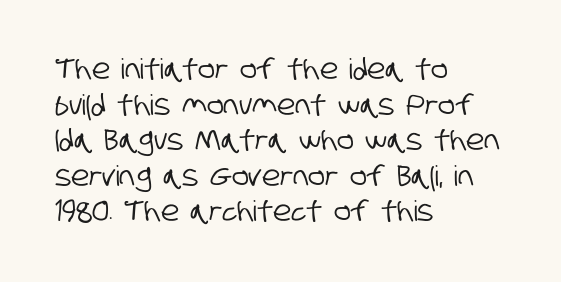
Q: Is the typeface a serif or a sans-serif typeface? A: Sans-serif.
Q: Is the text underlined? A: No.
Q: How is the paragraph aligned? A: Left-aligned.
Q: Is the spacing between letters normal or unusually wide? A: Normal.
Q: Is the spacing between lines tight, normal or loose? A: Normal.
Q: Width (condensed, normal, or wide)? A: Condensed.
Q: Stroke contrast? A: Low.
Q: x-height? A: Large.
Q: Monospaced? A: No.
